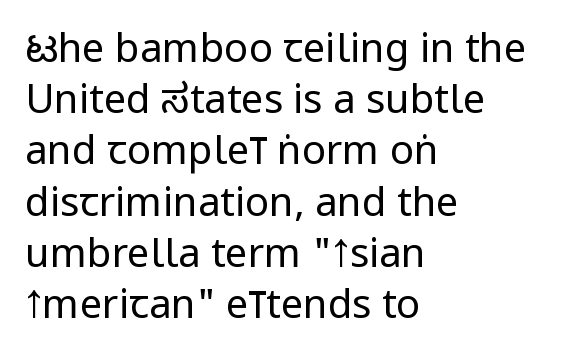
The image shows 40 px regular-weight, condensed sans-serif type, upright; set left-aligned, normal line spacing (1.28x), normal letter spacing, not underlined; low stroke contrast.
